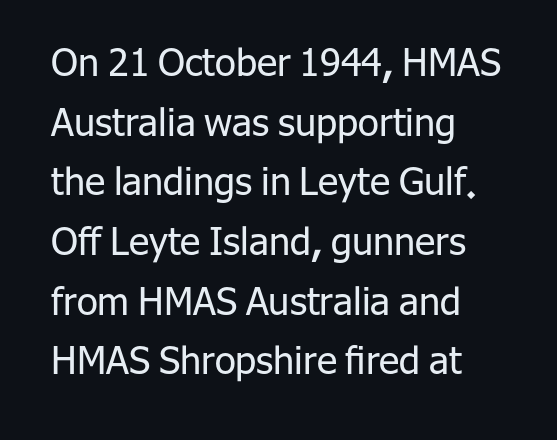
The image shows 38 px regular-weight sans-serif type, upright; set left-aligned, normal line spacing (1.57x), normal letter spacing, not underlined; low stroke contrast and a medium x-height.
